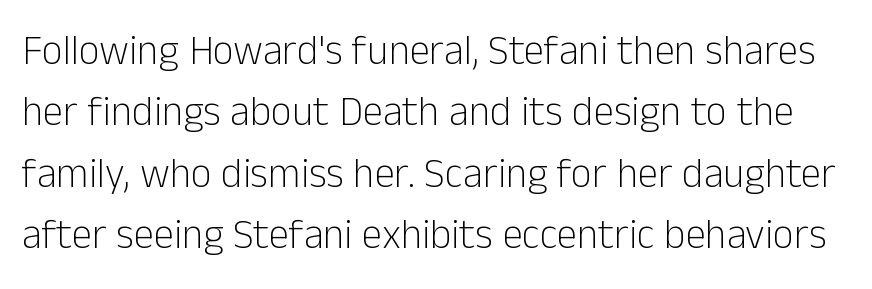
These lines were composed using upright roman letters. Unlike a traditional serif, this face leaves its strokes unadorned. The leading is moderate, giving the passage an even texture. The typesetting does not lean heavy: it is not bold. Bare-footed words on every line.
